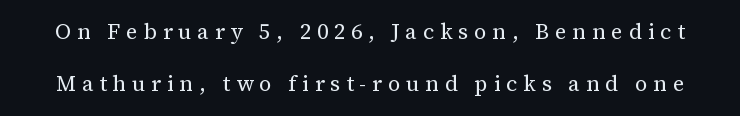
Every stem runs plumb, perpendicular to the baseline. Weight: not bold — regular or lighter. Quick note: underline off. The line texture is sparse and dotted thanks to wide tracking. Successive baselines arrive slowly, with a big drop between each.
